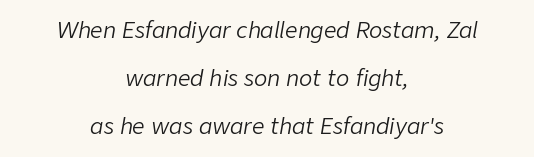
{"italic": "yes", "lean": "right", "slant_degrees": 9, "bold": "no", "underline": "no", "align": "center", "line_spacing": "loose", "line_spacing_ratio": 2.19, "letter_spacing": "normal", "letter_spacing_em": 0.0, "glyph_px": 22}
